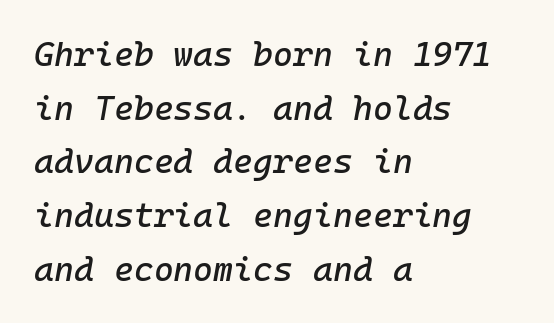
Q: Is the text italic (slanted)? A: Yes, it leans right by about 10 degrees.
Q: Is the text underlined? A: No.
Q: How is the paragraph aligned? A: Left-aligned.
Q: Is the spacing between letters normal or unusually wide? A: Normal.
Q: Is the spacing between lines tight, normal or loose? A: Normal.
Q: Width (condensed, normal, or wide)? A: Normal.
Q: Stroke contrast? A: Low.
Q: x-height? A: Medium.
Q: Monospaced? A: Yes.
